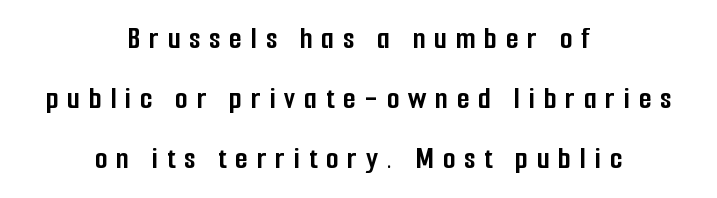
The string is rendered with underlining switched off. Words appear elongated and porous because spacing is wide. Posture: upright roman. The passage shown is typed in a proportional face where columns would drift. The typeface chosen for these lines omits serifs. Students, this is bold: see how much ink each stroke carries.
